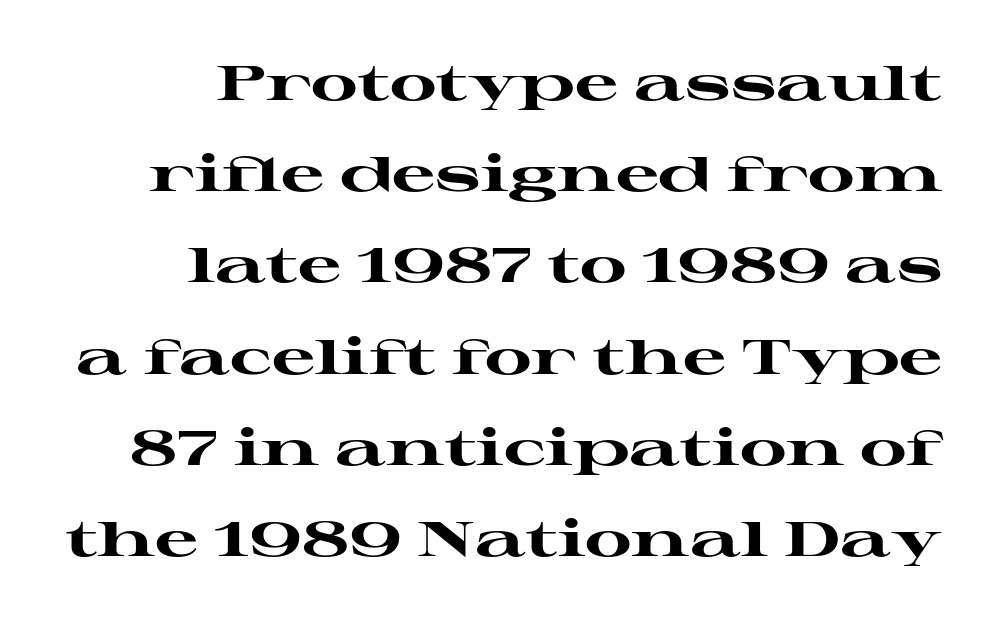
Q: Is the text bold? A: Yes.
Q: Is the text italic (slanted)? A: No, it is upright.
Q: Is the typeface a serif or a sans-serif typeface? A: Serif.
Q: Is the text underlined? A: No.
Q: How is the paragraph aligned? A: Right-aligned.
Q: Is the spacing between letters normal or unusually wide? A: Normal.
Q: Is the spacing between lines tight, normal or loose? A: Loose.
Q: Width (condensed, normal, or wide)? A: Wide.
Q: Stroke contrast? A: High.
Q: x-height? A: Medium.
Q: Monospaced? A: No.
